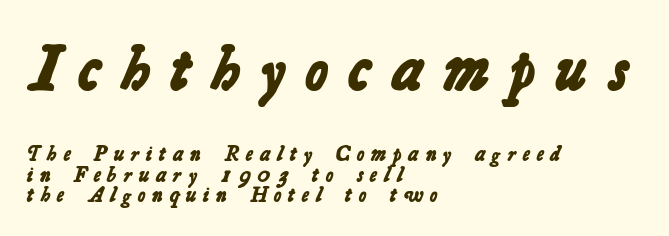
Q: Is the text bold? A: Yes.
Q: Is the typeface a serif or a sans-serif typeface? A: Sans-serif.
Q: Is the text underlined? A: No.
Q: How is the paragraph aligned? A: Left-aligned.
Q: Is the spacing between letters normal or unusually wide? A: Unusually wide.
Q: Is the spacing between lines tight, normal or loose? A: Tight.
Q: Which block of text is set in a larger size, the first (top) or the second (bottom)? A: The first (top) one.
Q: Width (condensed, normal, or wide)? A: Normal.
Q: Stroke contrast? A: Low.
Q: x-height? A: Medium.
Q: Monospaced? A: No.
